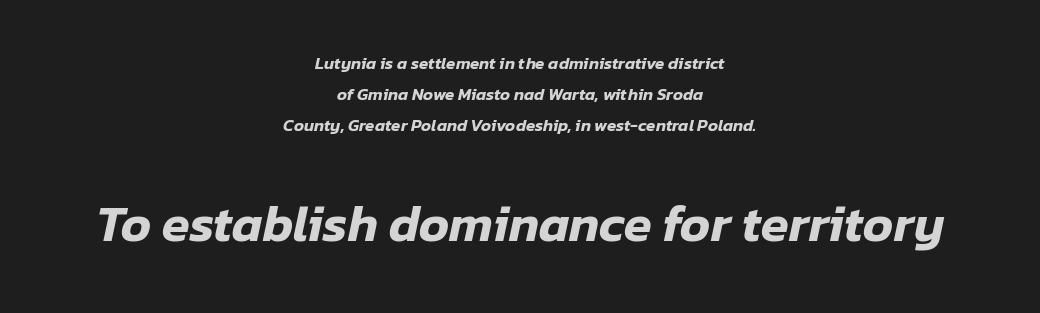
You can tell it's italic because the verticals aren't actually vertical. The face used here is proportionally spaced, like ordinary book or web type. Caption: standard tracking, unaltered. The paragraph shown floats in the horizontal middle.
